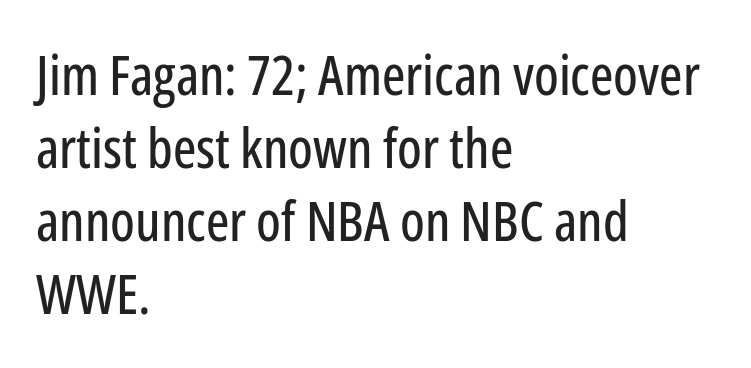
Q: Is the text italic (slanted)? A: No, it is upright.
Q: Is the typeface a serif or a sans-serif typeface? A: Sans-serif.
Q: Is the text underlined? A: No.
Q: How is the paragraph aligned? A: Left-aligned.
Q: Is the spacing between letters normal or unusually wide? A: Normal.
Q: Is the spacing between lines tight, normal or loose? A: Normal.
Q: Width (condensed, normal, or wide)? A: Condensed.
Q: Stroke contrast? A: Low.
Q: x-height? A: Medium.
Q: Monospaced? A: No.
